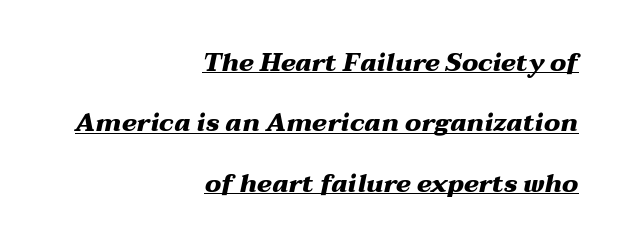
Q: Is the text bold? A: Yes.
Q: Is the text italic (slanted)? A: Yes, it leans right by about 12 degrees.
Q: Is the text underlined? A: Yes.
Q: How is the paragraph aligned? A: Right-aligned.
Q: Is the spacing between letters normal or unusually wide? A: Normal.
Q: Is the spacing between lines tight, normal or loose? A: Loose.
